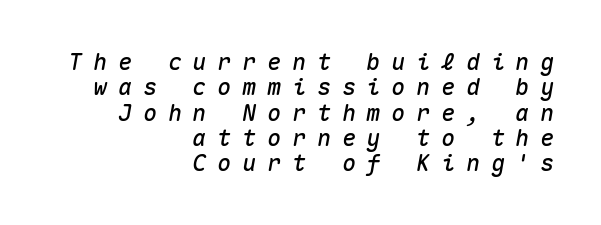
{"italic": "yes", "lean": "right", "slant_degrees": 10, "underline": "no", "align": "right", "line_spacing": "tight", "line_spacing_ratio": 1.1, "letter_spacing": "wide", "letter_spacing_em": 0.48, "glyph_px": 23}
